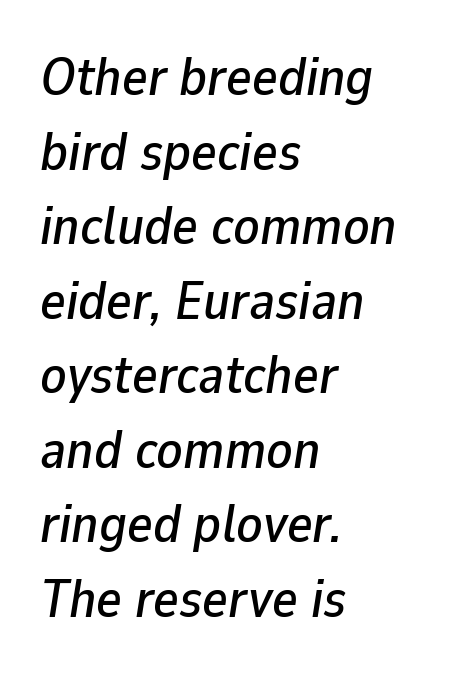
Q: Is the text italic (slanted)? A: Yes, it leans right by about 9 degrees.
Q: Is the text underlined? A: No.
Q: How is the paragraph aligned? A: Left-aligned.
Q: Is the spacing between letters normal or unusually wide? A: Normal.
Q: Is the spacing between lines tight, normal or loose? A: Normal.
Q: Width (condensed, normal, or wide)? A: Normal.
Q: Stroke contrast? A: Low.
Q: x-height? A: Medium.
Q: Monospaced? A: No.
